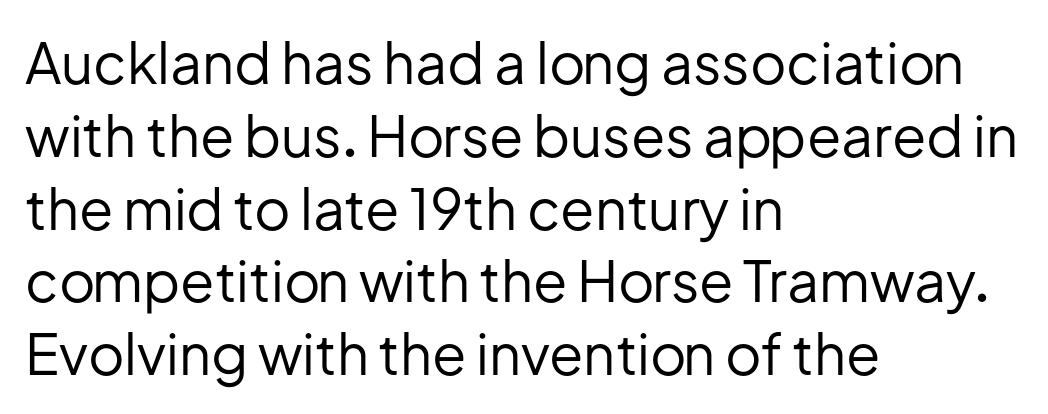
The gap between lines stays unmarked. Does the type have serifs? No, each stem ends abruptly. This sample uses plain, unmodified letter spacing. The rows are spaced the way most documents space them. Bold? No — there's no thickening of the strokes.
